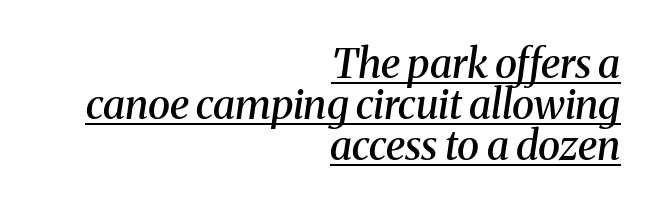
If you drew a line through each stem, it would be angled. Between one letter and the next there's only the usual sliver of space. Whoever set this chose condensed vertical rhythm over breathing room. This is serif lettering, the kind often seen in printed books.
